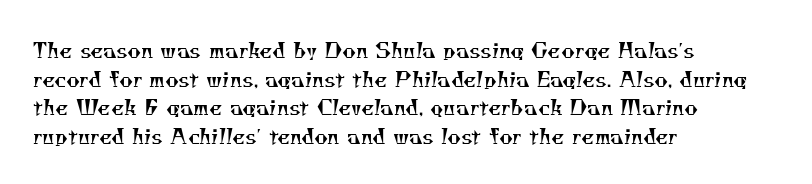
Q: Is the text bold? A: No.
Q: Is the text underlined? A: No.
Q: How is the paragraph aligned? A: Left-aligned.
Q: Is the spacing between letters normal or unusually wide? A: Normal.
Q: Is the spacing between lines tight, normal or loose? A: Normal.
